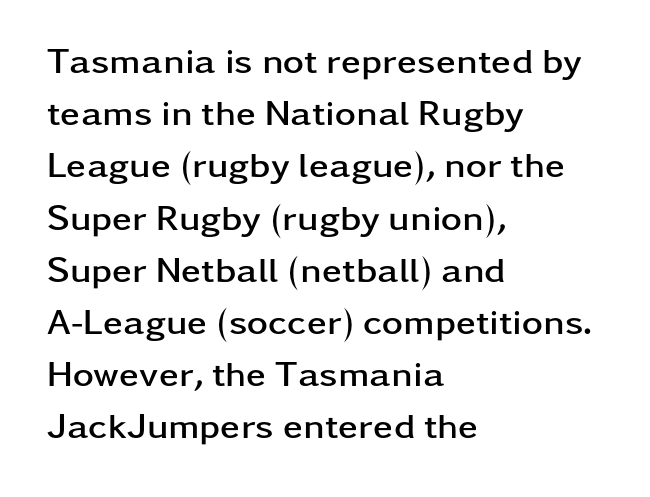
The image shows 36 px semibold, wide sans-serif type, upright; set left-aligned, normal line spacing (1.45x), normal letter spacing, not underlined; low stroke contrast and a medium x-height.
